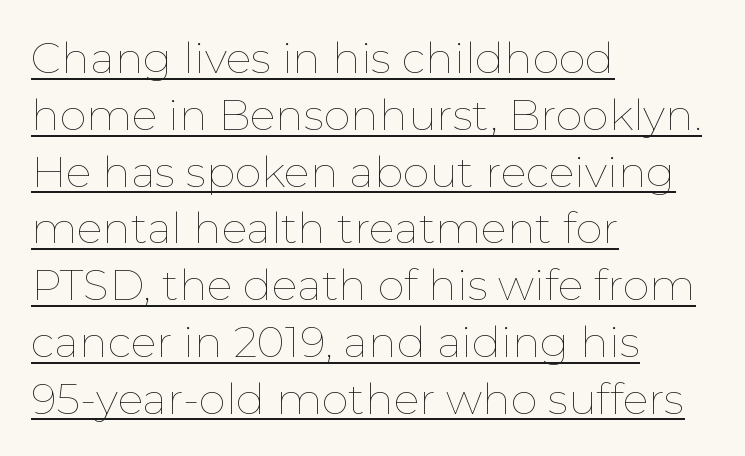
The lines in this sample share a left origin and differ only in where they stop. No extra tracking has been applied to these lines. The rendering uses natural spacing where letterforms have individual widths. Characters remain perfectly vertical along every line. A typographer would call this underscored text.
